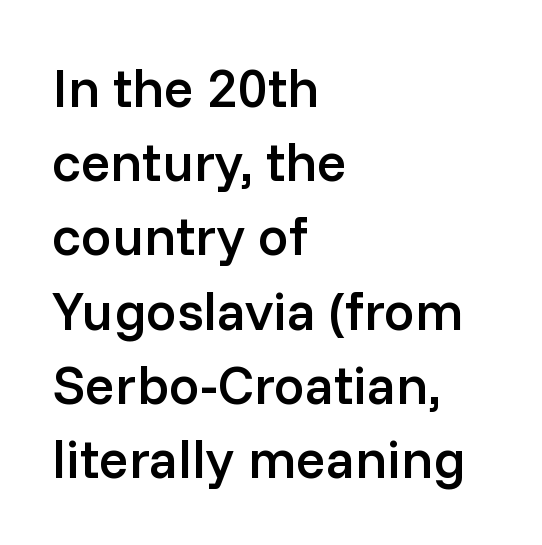
The image shows 55 px semibold sans-serif type, upright; set left-aligned, normal line spacing (1.35x), normal letter spacing, not underlined; low stroke contrast and a medium x-height.
